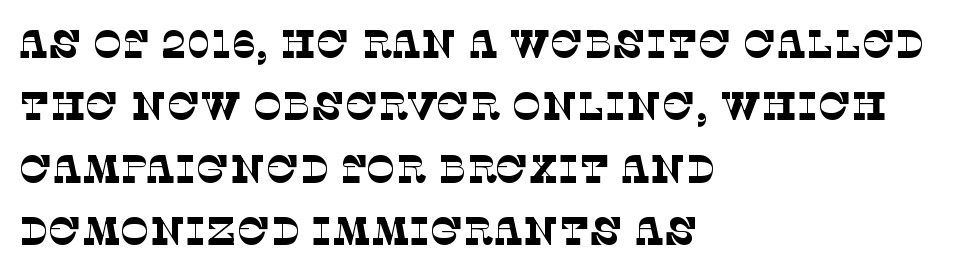
Words appear dense and cohesive because spacing is normal. Evenly set lines give the paragraph a standard silhouette. Is this a sans? No — the strokes have serifs. These glyphs show unthickened strokes, regular width or finer. Nobody drew a line under any word here. Do the characters align in a grid? No, the font is proportional.
